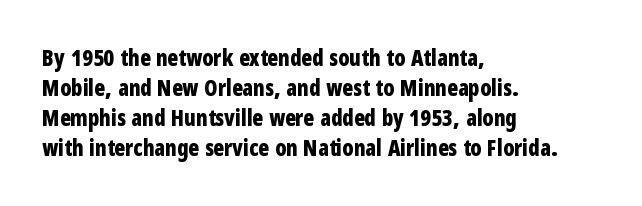
The paragraph shown leans on its left margin. This block has exactly the height ordinary leading produces. Italic: no, the glyphs are upright roman. The baseline area is clear.
